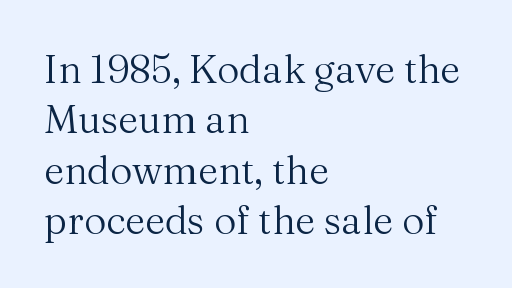
Q: Is the text bold? A: No.
Q: Is the text italic (slanted)? A: No, it is upright.
Q: Is the typeface a serif or a sans-serif typeface? A: Serif.
Q: Is the text underlined? A: No.
Q: How is the paragraph aligned? A: Left-aligned.
Q: Is the spacing between letters normal or unusually wide? A: Normal.
Q: Is the spacing between lines tight, normal or loose? A: Normal.
Q: Width (condensed, normal, or wide)? A: Normal.
Q: Stroke contrast? A: Medium.
Q: x-height? A: Medium.
Q: Monospaced? A: No.
